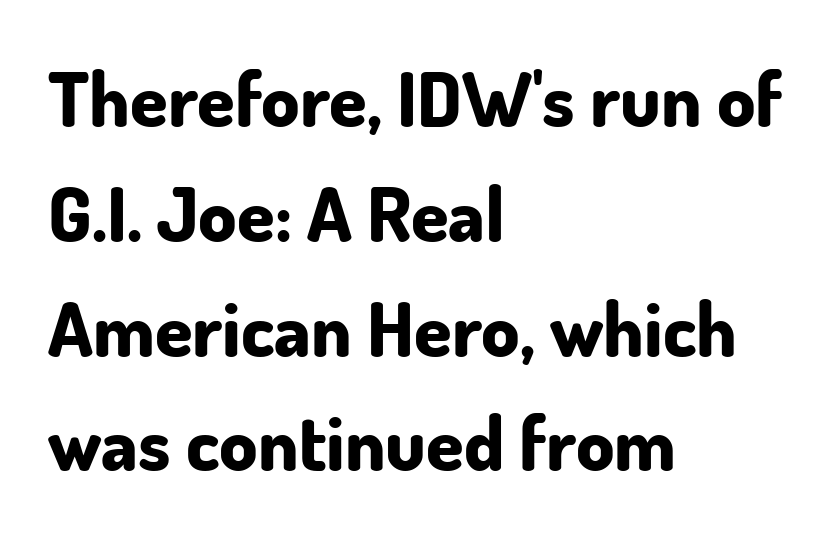
{"serif": "no", "italic": "no", "bold": "yes", "weight": "bold", "width": "normal", "stroke_contrast": "low", "x_height": "small", "monospaced": "no", "underline": "no", "align": "left", "line_spacing": "normal", "line_spacing_ratio": 1.51, "letter_spacing": "normal", "letter_spacing_em": 0.0, "glyph_px": 76}
